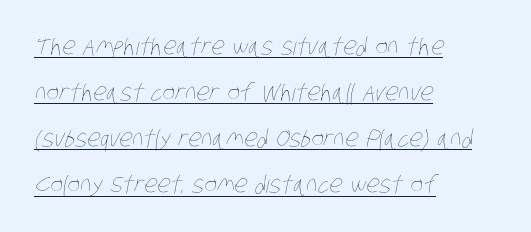
{"bold": "no", "underline": "yes", "align": "left", "line_spacing": "loose", "line_spacing_ratio": 1.92, "letter_spacing": "normal", "letter_spacing_em": 0.0, "glyph_px": 24}
